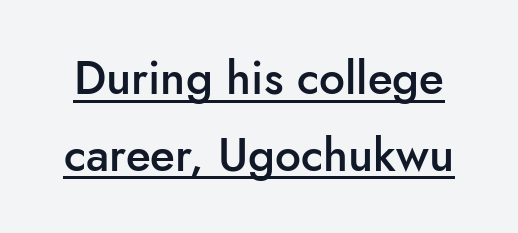
The image shows 46 px semibold sans-serif type, upright; set normal line spacing (1.67x), normal letter spacing, underlined; low stroke contrast and a small x-height.
